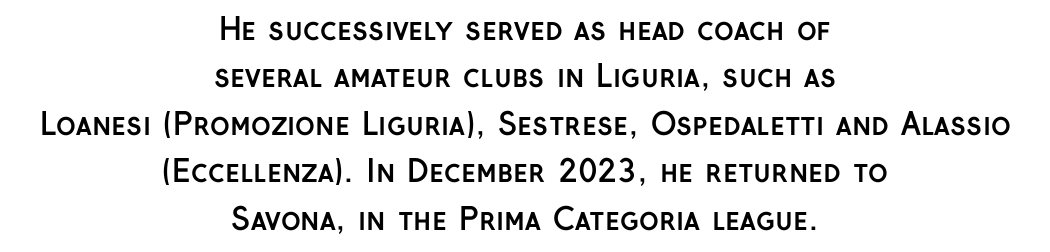
{"serif": "no", "italic": "no", "bold": "yes", "weight": "semibold", "width": "normal", "stroke_contrast": "low", "x_height": "medium", "monospaced": "no", "underline": "no", "align": "center", "line_spacing": "normal", "line_spacing_ratio": 1.58, "letter_spacing": "normal", "letter_spacing_em": 0.0, "glyph_px": 30}
